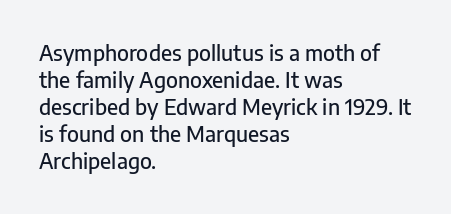
The image shows 21 px text type, upright; set left-aligned, normal line spacing (1.29x), normal letter spacing, not underlined.
